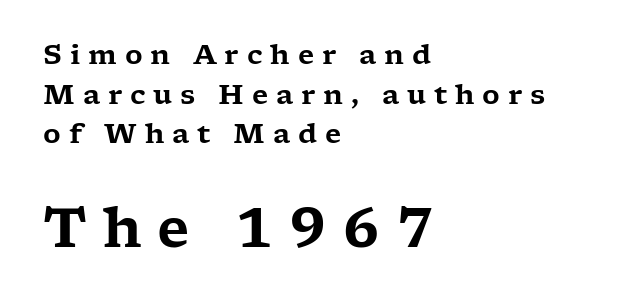
Small tapered or slab feet sit at the stroke ends, so this counts as serif. The string is rendered with underlining switched off. This is roman type, the default non-slanted kind. Is this a fixed-width face? No — the glyphs have proportional, varying widths. The typesetter chose a ragged-right arrangement here.
